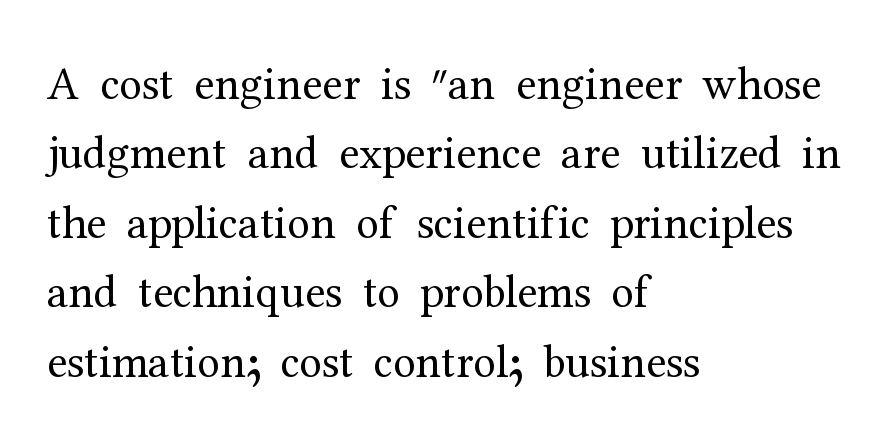
Q: Is the text bold? A: No.
Q: Is the text italic (slanted)? A: No, it is upright.
Q: Is the typeface a serif or a sans-serif typeface? A: Serif.
Q: Is the text underlined? A: No.
Q: How is the paragraph aligned? A: Left-aligned.
Q: Is the spacing between letters normal or unusually wide? A: Normal.
Q: Is the spacing between lines tight, normal or loose? A: Normal.
Q: Width (condensed, normal, or wide)? A: Normal.
Q: Stroke contrast? A: Medium.
Q: x-height? A: Medium.
Q: Monospaced? A: No.
